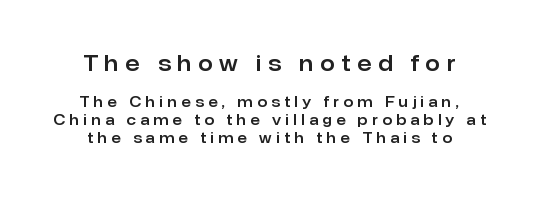
Q: Is the text italic (slanted)? A: No, it is upright.
Q: Is the text underlined? A: No.
Q: How is the paragraph aligned? A: Centered.
Q: Is the spacing between letters normal or unusually wide? A: Unusually wide.
Q: Is the spacing between lines tight, normal or loose? A: Normal.
Q: Which block of text is set in a larger size, the first (top) or the second (bottom)? A: The first (top) one.
